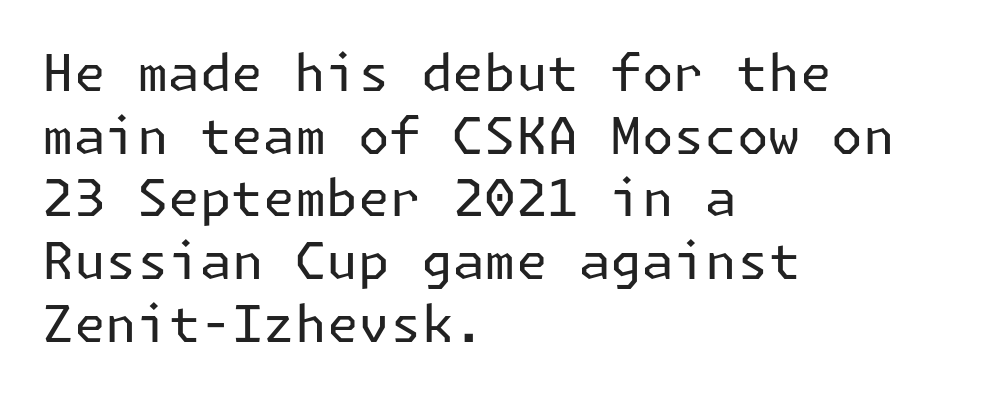
Q: Is the text bold? A: No.
Q: Is the text italic (slanted)? A: No, it is upright.
Q: Is the typeface a serif or a sans-serif typeface? A: Sans-serif.
Q: Is the text underlined? A: No.
Q: How is the paragraph aligned? A: Left-aligned.
Q: Is the spacing between letters normal or unusually wide? A: Normal.
Q: Width (condensed, normal, or wide)? A: Normal.
Q: Stroke contrast? A: Low.
Q: x-height? A: Medium.
